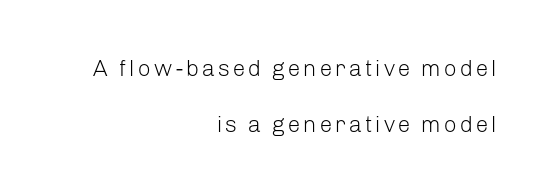
{"italic": "no", "bold": "no", "underline": "no", "align": "right", "line_spacing": "loose", "line_spacing_ratio": 2.44, "glyph_px": 23}
